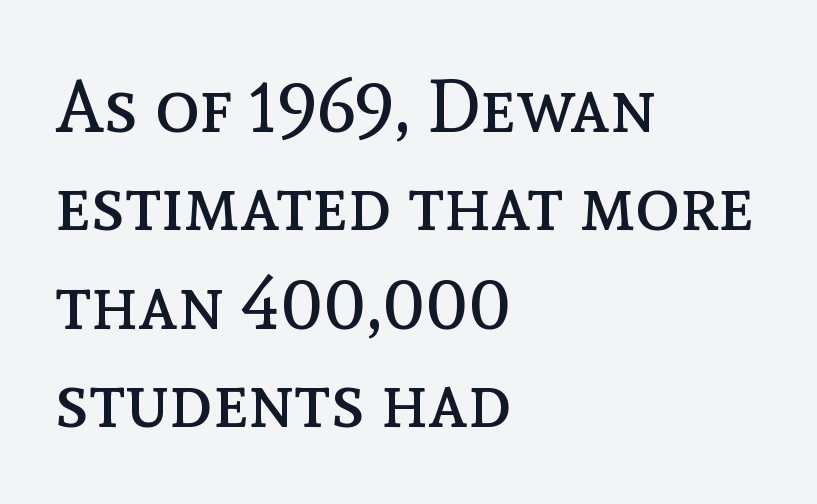
{"italic": "no", "bold": "no", "weight": "regular", "width": "normal", "x_height": "medium", "monospaced": "no", "underline": "no", "align": "left", "line_spacing": "normal", "line_spacing_ratio": 1.33, "letter_spacing": "normal", "letter_spacing_em": 0.0, "glyph_px": 74}
